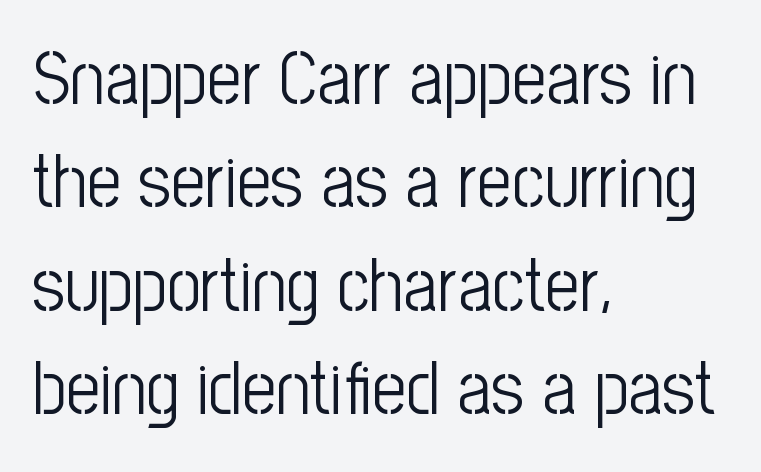
The image shows 75 px light, condensed sans-serif type, upright; set left-aligned, normal line spacing (1.38x), normal letter spacing, not underlined; low stroke contrast and a medium x-height.
